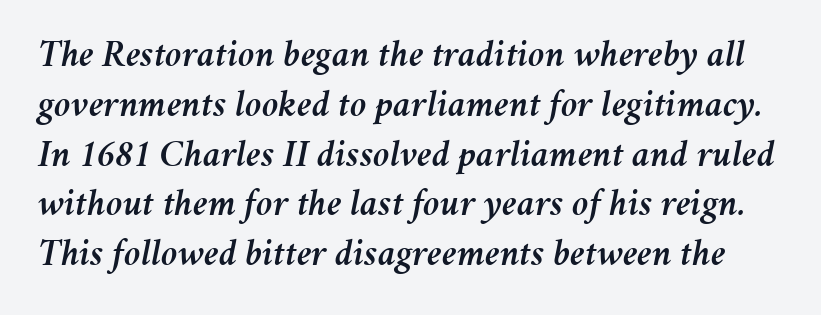
{"italic": "yes", "lean": "right", "slant_degrees": 11, "width": "normal", "stroke_contrast": "medium", "x_height": "medium", "monospaced": "no", "underline": "no", "line_spacing": "normal", "line_spacing_ratio": 1.31, "letter_spacing": "normal", "letter_spacing_em": 0.0, "glyph_px": 38}
